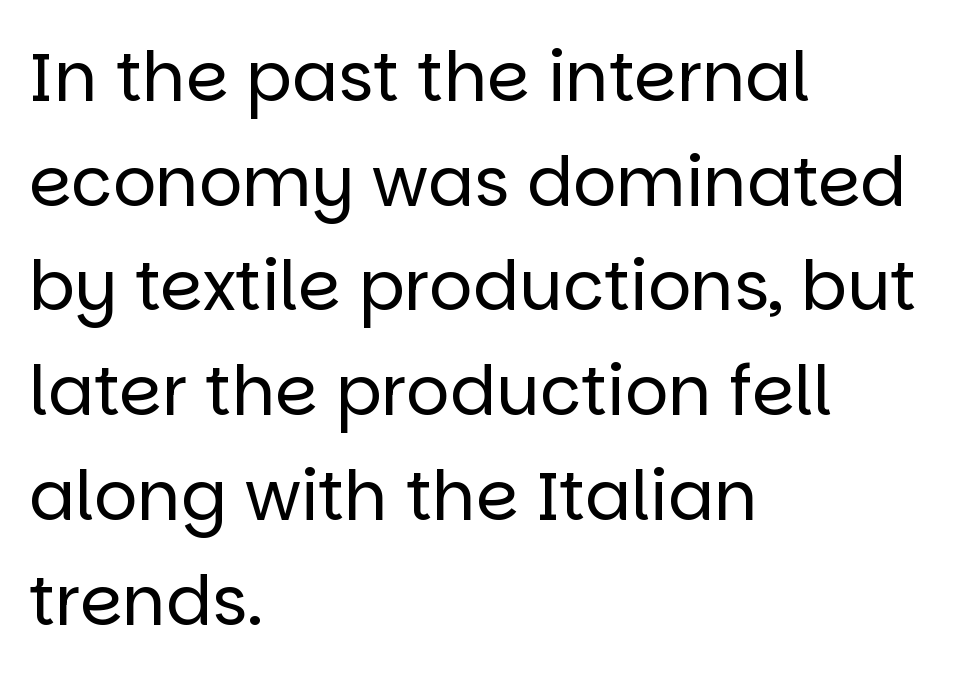
{"serif": "no", "italic": "no", "bold": "no", "weight": "regular", "width": "normal", "stroke_contrast": "low", "x_height": "large", "monospaced": "no", "underline": "no", "align": "left", "line_spacing": "normal", "line_spacing_ratio": 1.54, "letter_spacing": "normal", "letter_spacing_em": 0.0, "glyph_px": 68}
